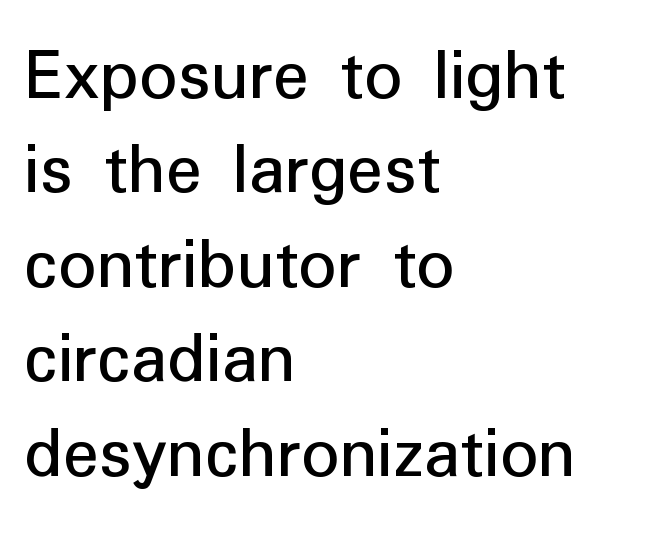
{"serif": "no", "italic": "no", "bold": "no", "weight": "regular", "width": "normal", "stroke_contrast": "low", "x_height": "medium", "monospaced": "no", "underline": "no", "align": "left", "line_spacing": "normal", "line_spacing_ratio": 1.26, "letter_spacing": "normal", "letter_spacing_em": 0.0, "glyph_px": 75}
